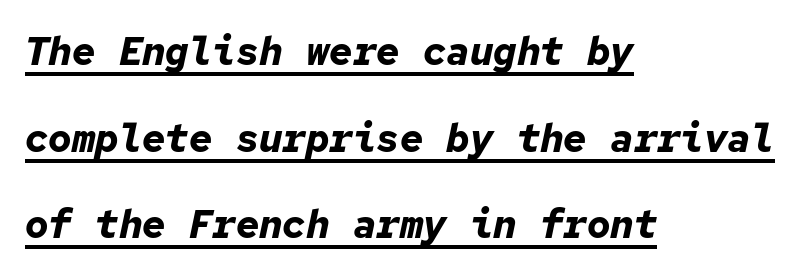
The image shows 39 px bold type, italic (leaning right), monospaced; set left-aligned, loose line spacing (2.22x), normal letter spacing, underlined; low stroke contrast and a medium x-height.
